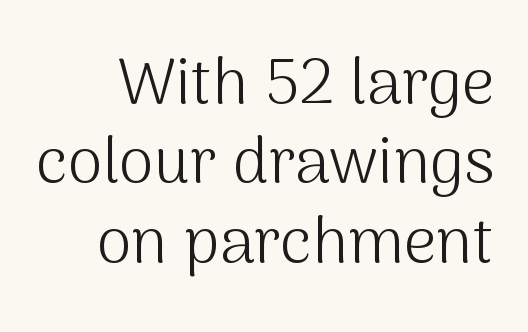
{"serif": "no", "italic": "no", "bold": "no", "weight": "light", "width": "normal", "stroke_contrast": "medium", "x_height": "medium", "monospaced": "no", "underline": "no", "line_spacing_ratio": 1.24, "letter_spacing": "normal", "letter_spacing_em": 0.0, "glyph_px": 64}
